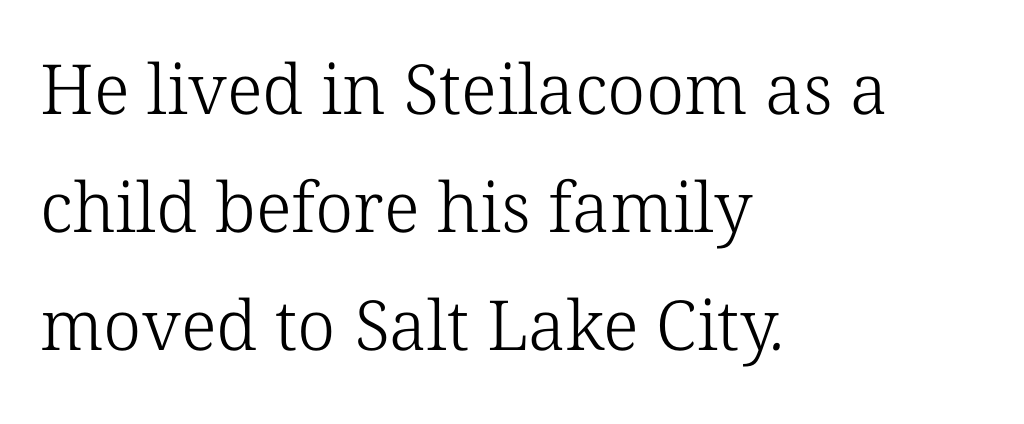
Is the letter spacing exaggerated? No — it looks like the ordinary default. The rendering shows small feet on the letterforms — a serif design. Bold? No — there's no thickening of the strokes. Typeset ragged right — the left edge is the straight one. These lines are rendered in a variable-pitch font. Any mark beneath the type? The region is blank.
